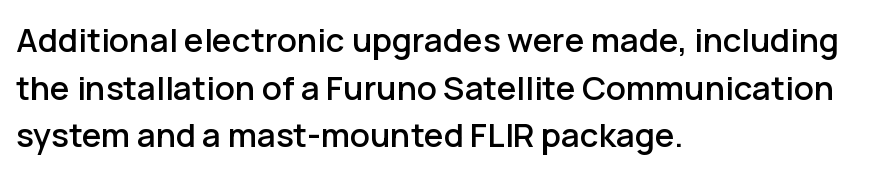
{"serif": "no", "italic": "no", "width": "normal", "stroke_contrast": "low", "x_height": "medium", "monospaced": "no", "underline": "no", "align": "left", "line_spacing": "normal", "line_spacing_ratio": 1.44, "letter_spacing": "normal", "letter_spacing_em": 0.0, "glyph_px": 33}
